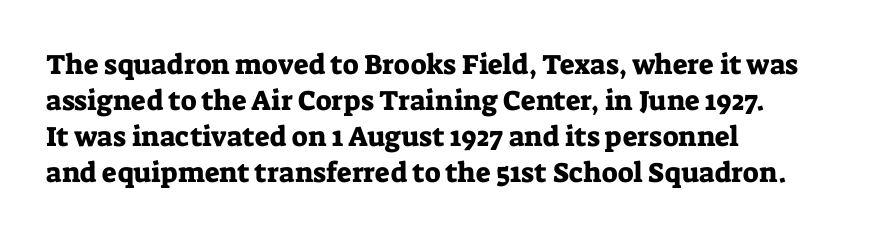
Q: Is the text italic (slanted)? A: No, it is upright.
Q: Is the typeface a serif or a sans-serif typeface? A: Serif.
Q: Is the text underlined? A: No.
Q: How is the paragraph aligned? A: Left-aligned.
Q: Is the spacing between letters normal or unusually wide? A: Normal.
Q: Is the spacing between lines tight, normal or loose? A: Normal.
Q: Width (condensed, normal, or wide)? A: Normal.
Q: Stroke contrast? A: Low.
Q: x-height? A: Medium.
Q: Monospaced? A: No.
